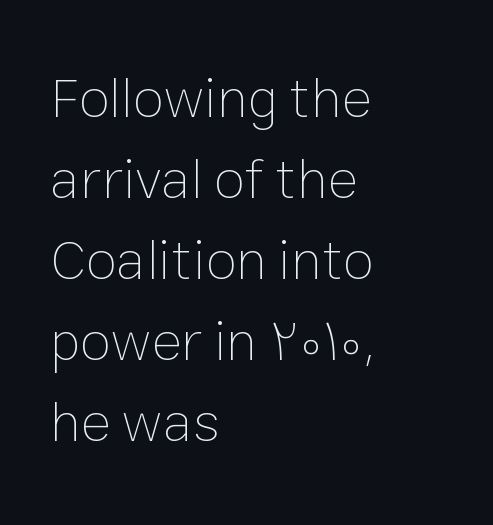
The image shows 57 px thin type, upright; set left-aligned, normal line spacing (1.42x), normal letter spacing, not underlined; low stroke contrast and a medium x-height.
